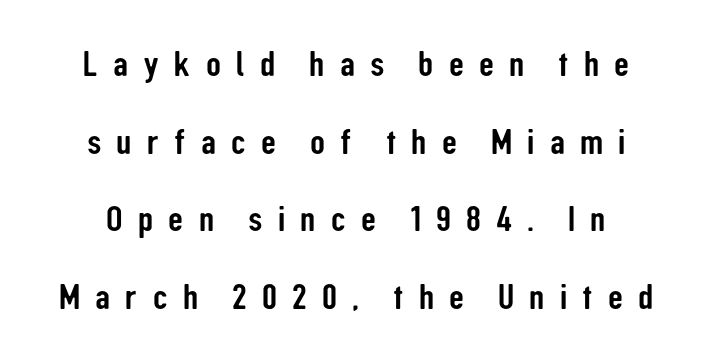
Characters remain perfectly vertical along every line. Compared with typical paragraphs, the rows here are farther apart. Letter spacing: wide. These lines are rendered in a variable-pitch font.
